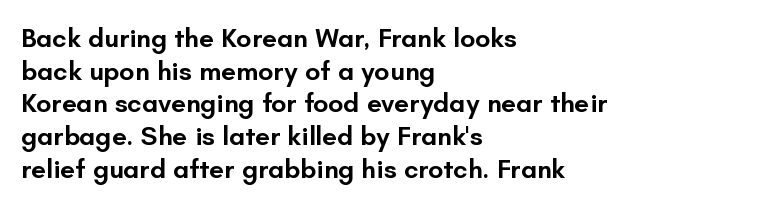
Q: Is the text bold? A: Semi-bold.
Q: Is the text italic (slanted)? A: No, it is upright.
Q: Is the text underlined? A: No.
Q: How is the paragraph aligned? A: Left-aligned.
Q: Is the spacing between letters normal or unusually wide? A: Normal.
